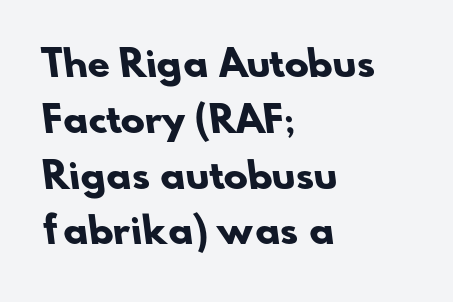
Spacing between characters is what you'd get straight out of the box. Here the designer chose a conventional face with non-uniform glyph widths. Leftover space on each line is placed entirely after the last word. Nobody drew a line under any word here.
